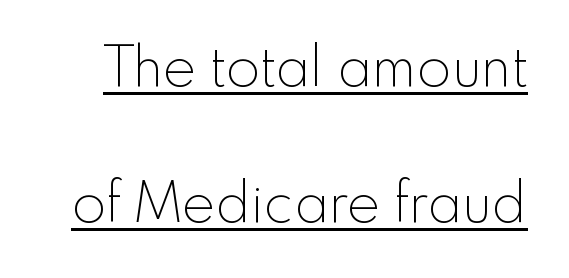
Q: Is the text bold? A: No.
Q: Is the text italic (slanted)? A: No, it is upright.
Q: Is the typeface a serif or a sans-serif typeface? A: Sans-serif.
Q: Is the text underlined? A: Yes.
Q: Is the spacing between letters normal or unusually wide? A: Normal.
Q: Is the spacing between lines tight, normal or loose? A: Loose.
Q: Width (condensed, normal, or wide)? A: Normal.
Q: x-height? A: Small.
Q: Monospaced? A: No.
